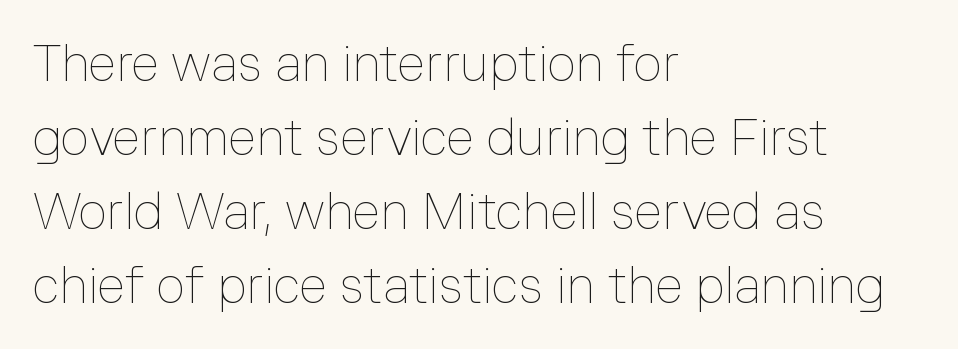
Q: Is the text bold? A: No.
Q: Is the text italic (slanted)? A: No, it is upright.
Q: Is the text underlined? A: No.
Q: How is the paragraph aligned? A: Left-aligned.
Q: Is the spacing between letters normal or unusually wide? A: Normal.
Q: Is the spacing between lines tight, normal or loose? A: Normal.
Q: Width (condensed, normal, or wide)? A: Normal.
Q: Stroke contrast? A: Low.
Q: x-height? A: Medium.
Q: Monospaced? A: No.
